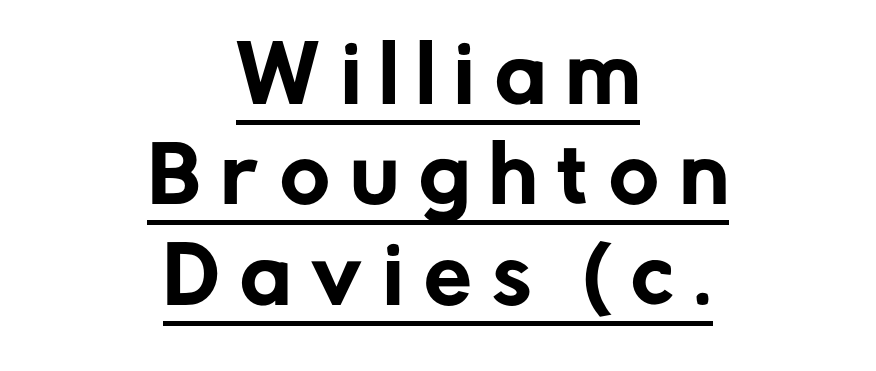
What kind of face is this? One without serifs — a sans. This is underlined copy, the kind a proofreader might mark for attention. Each letter keeps its own natural width here, so spacing adapts to shape. Regarding leading, the lines here are spaced in the standard way. Unlike italic type, these characters show no tilt at all.
